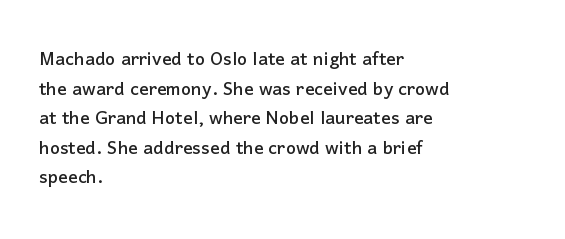
The image shows 24 px text type, upright; set left-aligned, line spacing 1.23x, normal letter spacing, not underlined.
